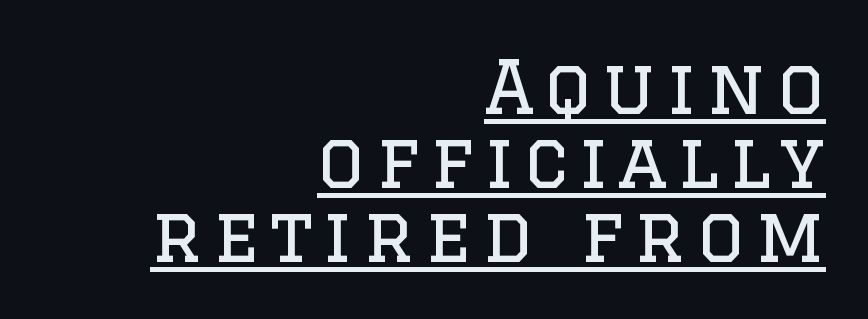
Q: Is the text bold? A: No.
Q: Is the text italic (slanted)? A: No, it is upright.
Q: Is the typeface a serif or a sans-serif typeface? A: Serif.
Q: Is the text underlined? A: Yes.
Q: How is the paragraph aligned? A: Right-aligned.
Q: Is the spacing between lines tight, normal or loose? A: Tight.
Q: Width (condensed, normal, or wide)? A: Normal.
Q: Stroke contrast? A: Low.
Q: x-height? A: Large.
Q: Monospaced? A: No.
